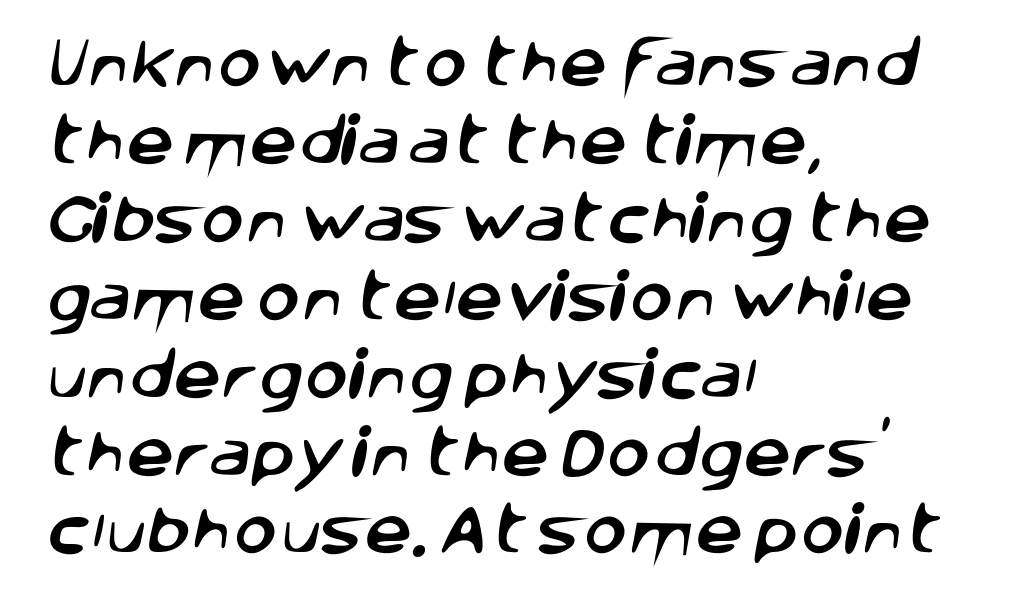
{"serif": "no", "width": "normal", "stroke_contrast": "low", "x_height": "large", "monospaced": "no", "underline": "no", "align": "left", "line_spacing": "normal", "line_spacing_ratio": 1.47, "letter_spacing": "normal", "letter_spacing_em": 0.0, "glyph_px": 53}
